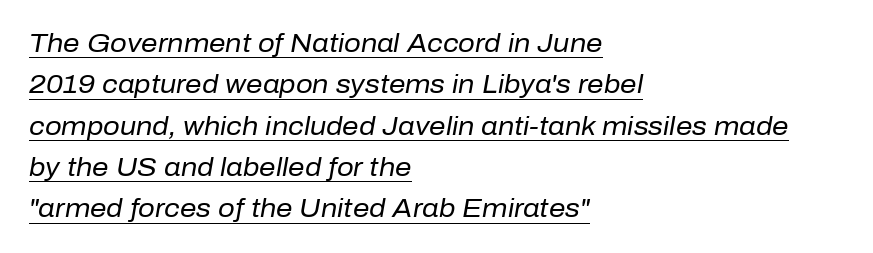
Q: Is the text bold? A: No.
Q: Is the text italic (slanted)? A: Yes, it leans right by about 10 degrees.
Q: Is the text underlined? A: Yes.
Q: How is the paragraph aligned? A: Left-aligned.
Q: Is the spacing between letters normal or unusually wide? A: Normal.
Q: Is the spacing between lines tight, normal or loose? A: Normal.
